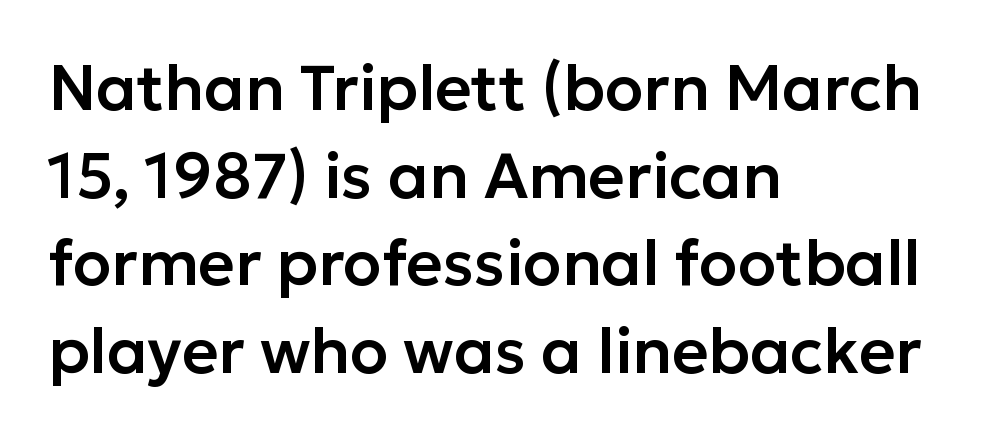
{"serif": "no", "italic": "no", "width": "normal", "stroke_contrast": "low", "x_height": "medium", "monospaced": "no", "underline": "no", "align": "left", "line_spacing": "normal", "line_spacing_ratio": 1.39, "letter_spacing": "normal", "letter_spacing_em": 0.0, "glyph_px": 63}
